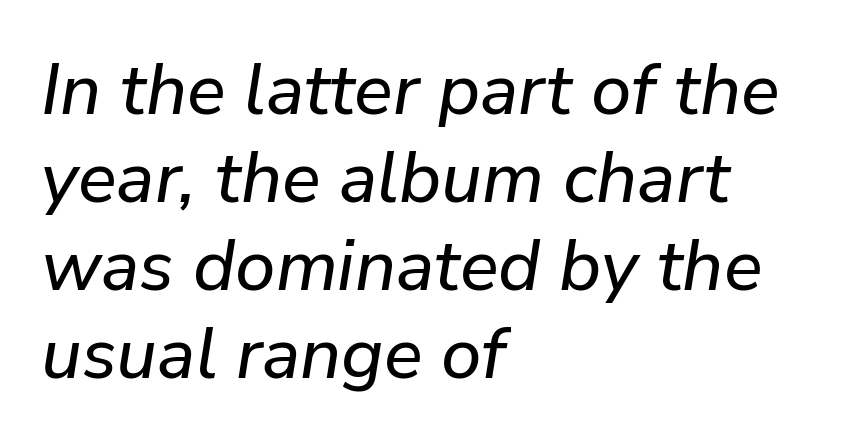
{"italic": "yes", "lean": "right", "slant_degrees": 9, "width": "normal", "stroke_contrast": "low", "x_height": "medium", "monospaced": "no", "underline": "no", "align": "left", "line_spacing_ratio": 1.22, "letter_spacing": "normal", "letter_spacing_em": 0.0, "glyph_px": 72}
